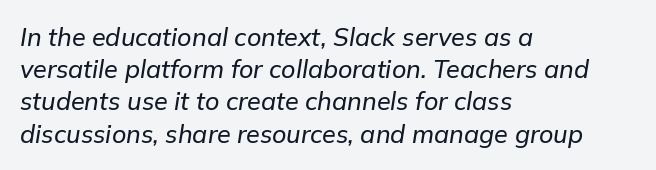
{"italic": "yes", "lean": "right", "slant_degrees": 9, "underline": "no", "align": "left", "line_spacing": "normal", "line_spacing_ratio": 1.29, "letter_spacing": "normal", "letter_spacing_em": 0.0, "glyph_px": 25}
